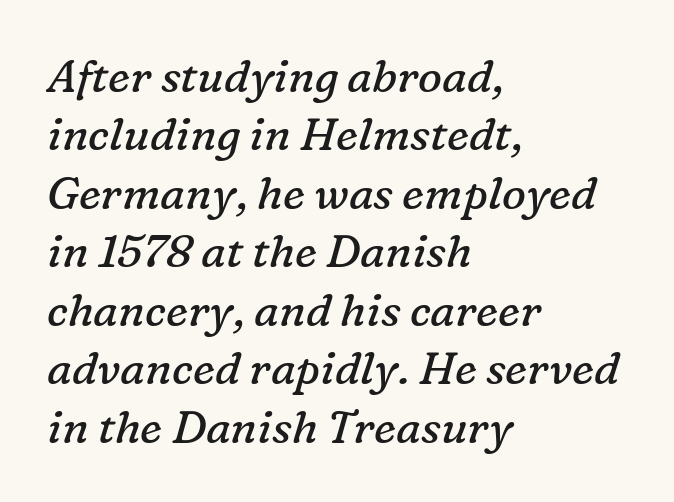
The type family on display is of the serif kind. Each word holds together tightly as a unit, with standard inter-letter gaps. Compared with a typical body face, this is equally light or lighter still. Compared with a centered layout, this one pins lines to the left instead.
